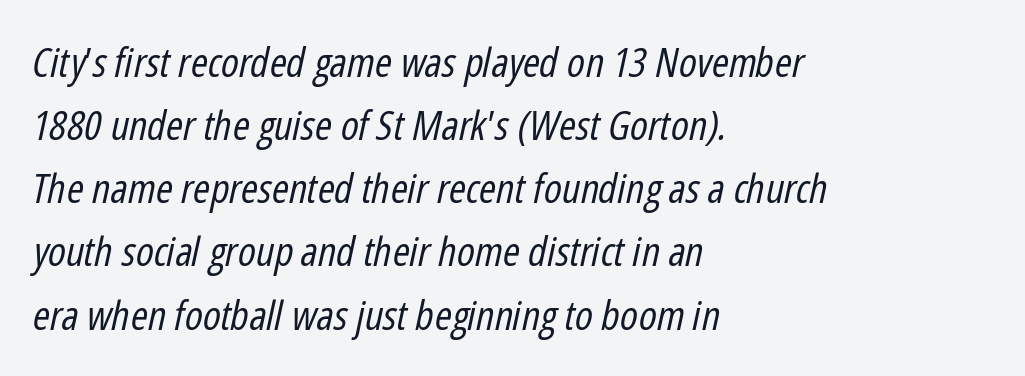
{"italic": "yes", "lean": "right", "slant_degrees": 12, "bold": "no", "weight": "regular", "width": "condensed", "stroke_contrast": "low", "x_height": "medium", "monospaced": "no", "underline": "no", "align": "left", "line_spacing": "normal", "line_spacing_ratio": 1.54, "letter_spacing": "normal", "letter_spacing_em": 0.0, "glyph_px": 41}
